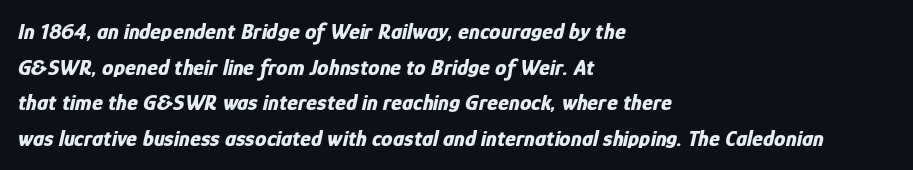
Q: Is the text bold? A: Yes.
Q: Is the text italic (slanted)? A: Yes, it leans right by about 12 degrees.
Q: Is the text underlined? A: No.
Q: How is the paragraph aligned? A: Left-aligned.
Q: Is the spacing between letters normal or unusually wide? A: Normal.
Q: Is the spacing between lines tight, normal or loose? A: Normal.
